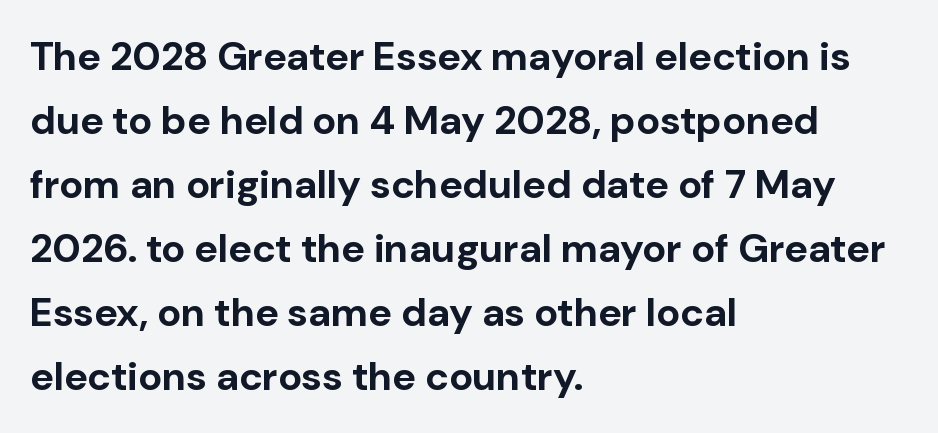
The image shows 40 px bold sans-serif type, upright; set left-aligned, normal line spacing (1.6x), normal letter spacing, not underlined; low stroke contrast and a medium x-height.
